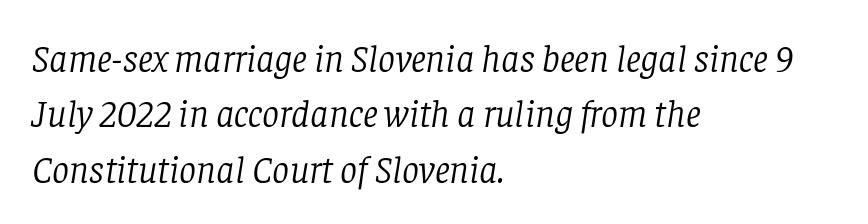
The image shows 38 px light serif type, italic (leaning right); set left-aligned, normal line spacing (1.46x), normal letter spacing, not underlined; low stroke contrast and a large x-height.
